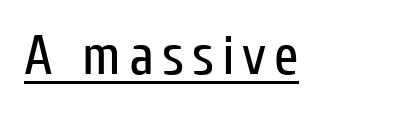
The image shows 56 px regular-weight, condensed sans-serif type, upright; set underlined; low stroke contrast and a medium x-height.
